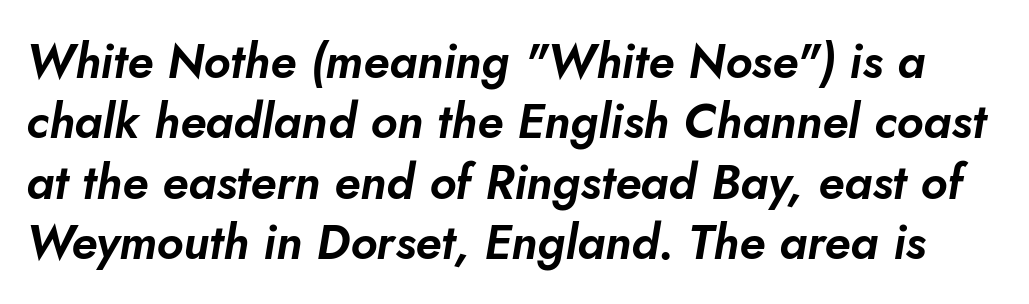
Underlining? Definitely not there. Looks like regular typesetting: each glyph gets only the width it needs. Posture: slanted. Rows of type keep a routine distance in the vertical direction.
